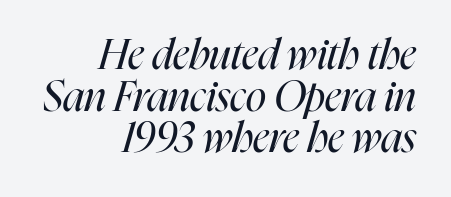
{"italic": "yes", "lean": "right", "slant_degrees": 16, "bold": "no", "weight": "regular", "width": "condensed", "stroke_contrast": "high", "x_height": "medium", "monospaced": "no", "underline": "no", "align": "right", "line_spacing": "tight", "line_spacing_ratio": 0.99, "letter_spacing": "normal", "letter_spacing_em": 0.0, "glyph_px": 42}
